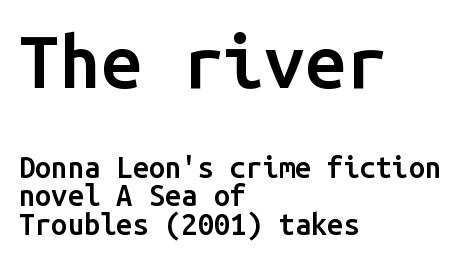
{"serif": "no", "italic": "no", "bold": "semi", "weight": "semibold", "width": "normal", "stroke_contrast": "low", "x_height": "medium", "monospaced": "yes", "underline": "no", "align": "left", "line_spacing": "tight", "line_spacing_ratio": 0.99, "letter_spacing": "normal", "letter_spacing_em": 0.0, "larger_block": "first", "size_ratio": 2.52, "glyph_px": 73}
